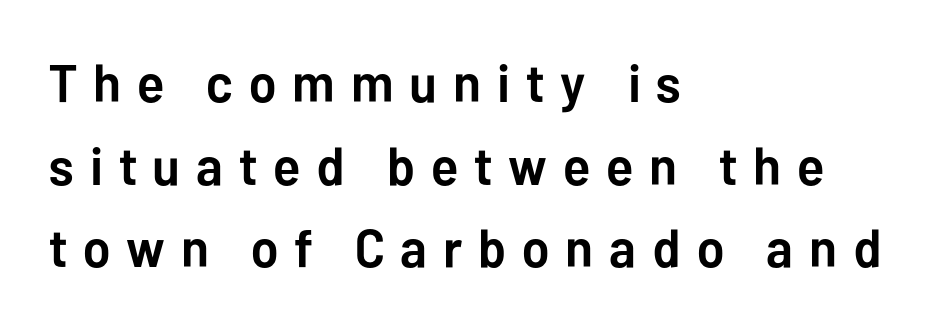
{"serif": "no", "italic": "no", "bold": "yes", "weight": "semibold", "width": "normal", "stroke_contrast": "low", "x_height": "medium", "monospaced": "no", "underline": "no", "align": "left", "line_spacing": "normal", "line_spacing_ratio": 1.56, "letter_spacing": "wide", "letter_spacing_em": 0.3, "glyph_px": 53}
